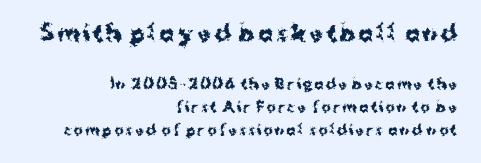
The image shows 22 px bold type, upright; set right-aligned, normal line spacing (1.64x), not underlined; the first (top) block is 1.57x larger.
